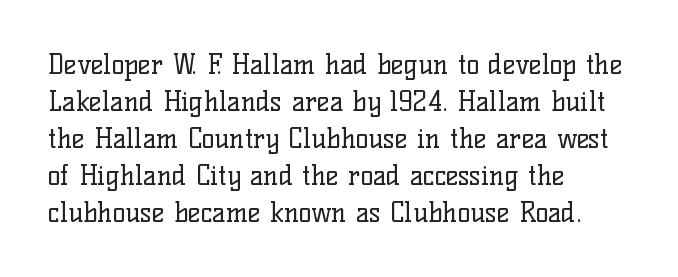
{"italic": "no", "bold": "no", "underline": "no", "align": "left", "line_spacing": "normal", "line_spacing_ratio": 1.37, "letter_spacing": "normal", "letter_spacing_em": 0.0, "glyph_px": 27}
